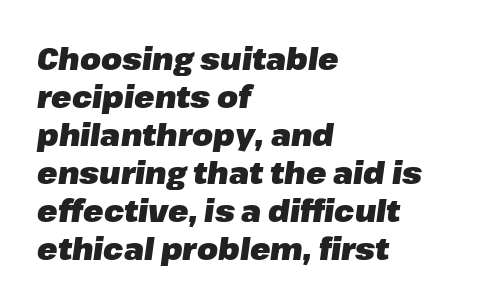
The image shows 30 px heavy type, italic (leaning right); set left-aligned, normal line spacing (1.27x), normal letter spacing, not underlined; low stroke contrast and a medium x-height.
